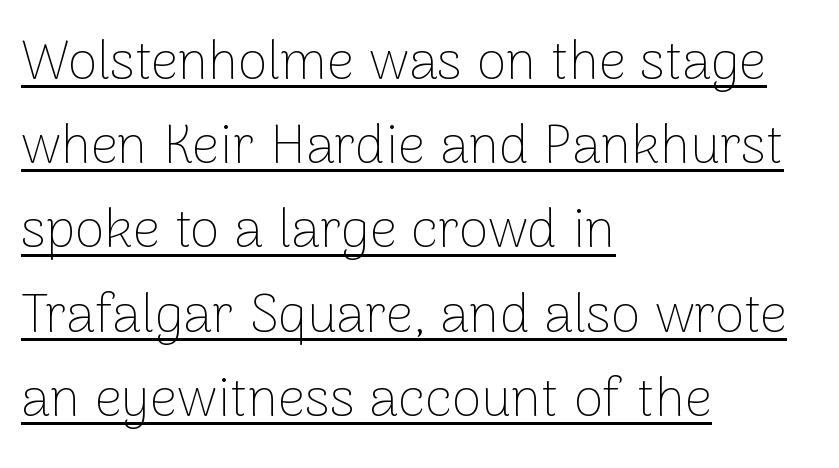
{"serif": "no", "italic": "no", "bold": "no", "weight": "thin", "width": "normal", "stroke_contrast": "low", "x_height": "medium", "monospaced": "no", "underline": "yes", "align": "left", "line_spacing": "normal", "line_spacing_ratio": 1.56, "letter_spacing": "normal", "letter_spacing_em": 0.0, "glyph_px": 54}
